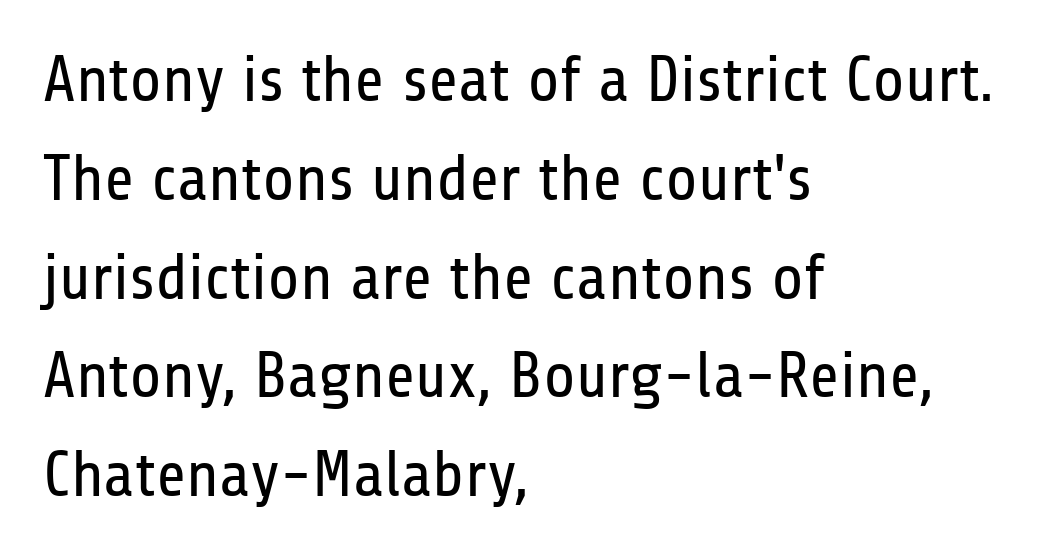
The words here are not underlined. The glyphs in this specimen are sans serif. No italicization has been applied; the sample stays upright. The rendering anchors every line to the left-hand side.
